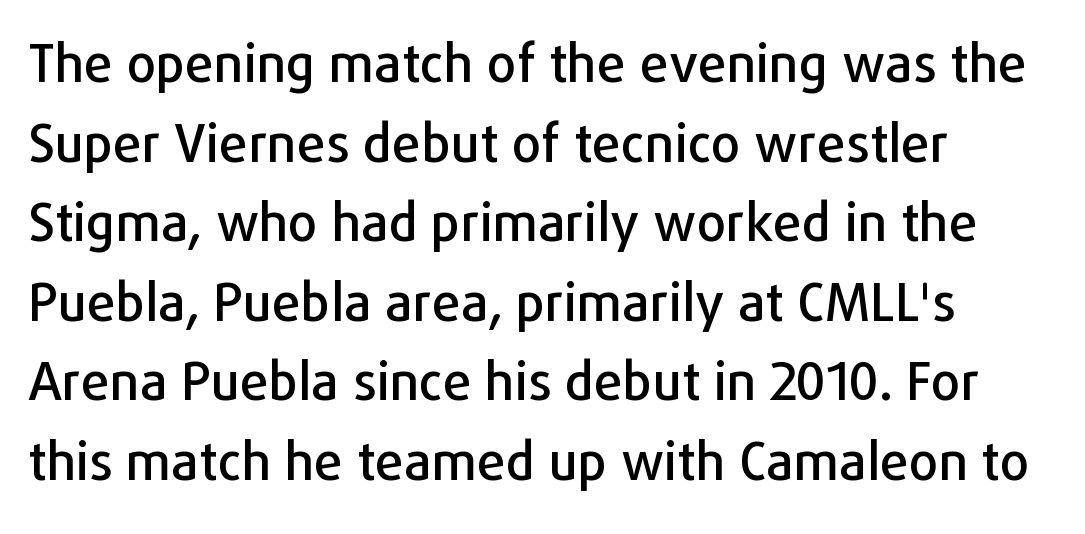
{"serif": "no", "italic": "no", "width": "normal", "stroke_contrast": "low", "x_height": "medium", "monospaced": "no", "underline": "no", "align": "left", "line_spacing": "normal", "line_spacing_ratio": 1.53, "letter_spacing": "normal", "letter_spacing_em": 0.0, "glyph_px": 52}
